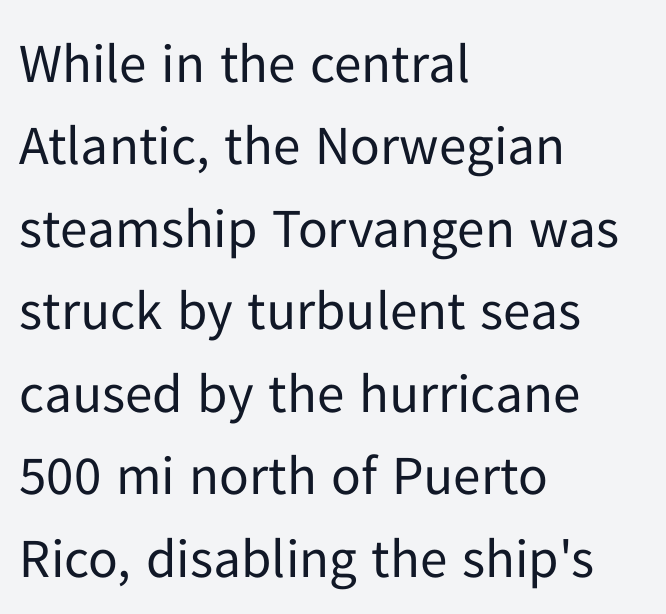
The image shows 55 px regular-weight sans-serif type, upright; set left-aligned, normal line spacing (1.5x), normal letter spacing, not underlined; low stroke contrast and a medium x-height.
